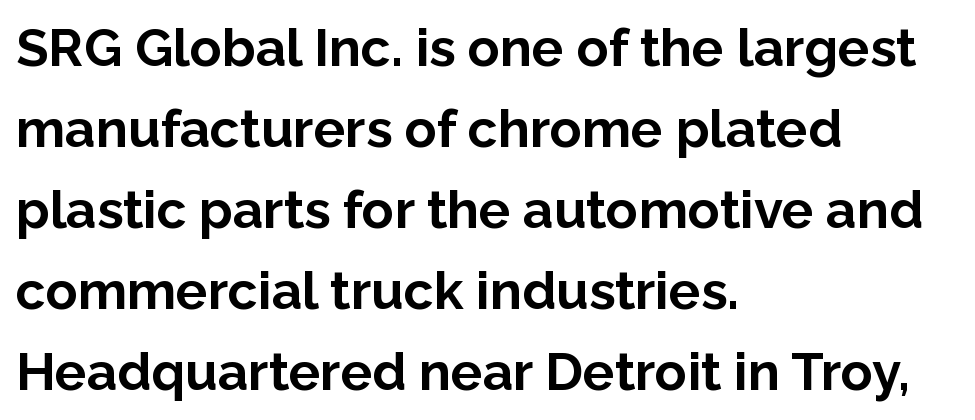
The image shows 53 px bold sans-serif type, upright; set left-aligned, normal line spacing (1.53x), normal letter spacing, not underlined; low stroke contrast and a medium x-height.
